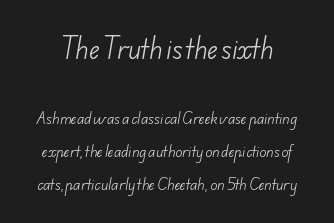
Tracking value appears to be zero — textbook default spacing. Beneath every word, the page is bare. A light-to-regular cut is what we see here. Compare the two chunks: the upper has the greater cap height.
